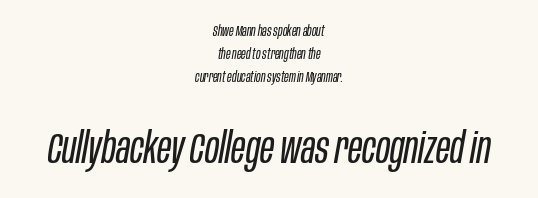
Q: Is the text bold? A: No.
Q: Is the text italic (slanted)? A: Yes, it leans right by about 10 degrees.
Q: Is the text underlined? A: No.
Q: How is the paragraph aligned? A: Centered.
Q: Is the spacing between letters normal or unusually wide? A: Normal.
Q: Is the spacing between lines tight, normal or loose? A: Normal.
Q: Which block of text is set in a larger size, the first (top) or the second (bottom)? A: The second (bottom) one.
Q: Width (condensed, normal, or wide)? A: Condensed.
Q: Stroke contrast? A: Low.
Q: x-height? A: Large.
Q: Monospaced? A: No.
